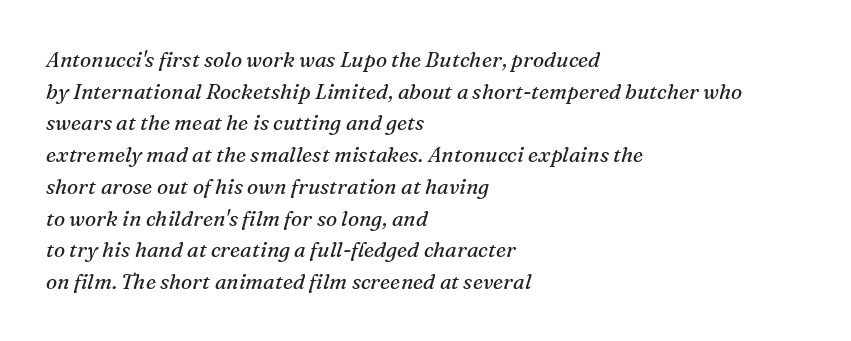
What stands out about the letter spacing? Nothing — it is the standard amount. The setting favours the left margin, as ordinary paragraphs usually do. No chunkiness to these letters — they're not bold. The block of text has a typical density, with ordinary space between rows. Designer's note — italics engaged. The passage shown is not underscored anywhere.
